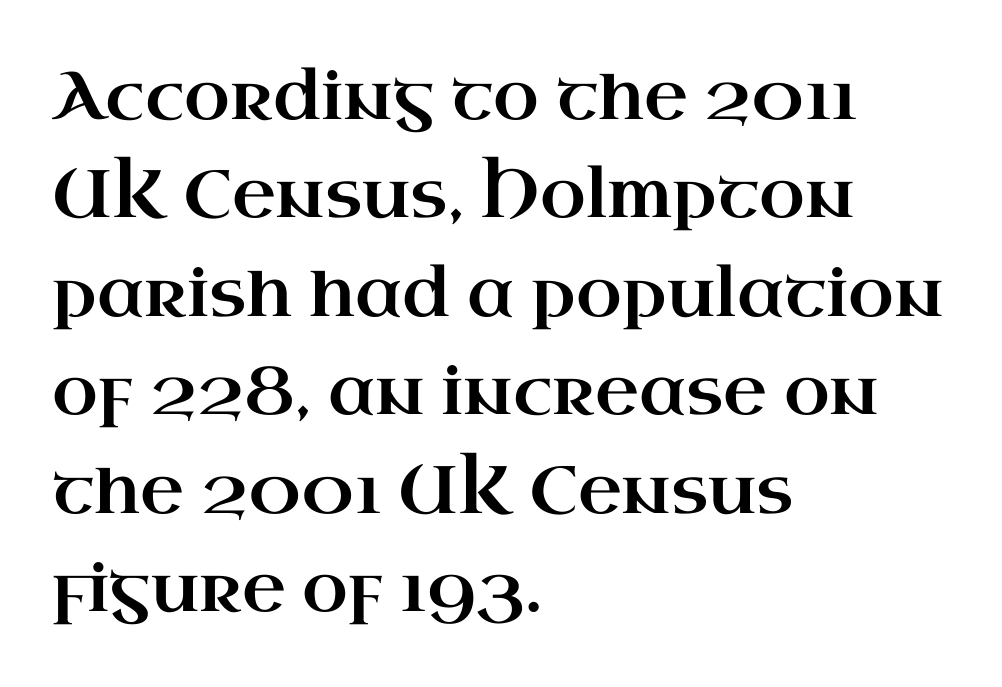
{"serif": "yes", "italic": "no", "width": "wide", "stroke_contrast": "high", "x_height": "small", "monospaced": "no", "underline": "no", "align": "left", "line_spacing": "normal", "line_spacing_ratio": 1.47, "letter_spacing": "normal", "letter_spacing_em": 0.0, "glyph_px": 67}
